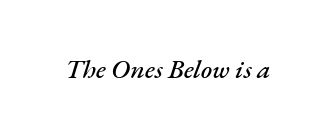
Decoration check: the copy has no underline. Compared with ordinary roman type, these characters are visibly tilted. There is no visible air inserted between adjacent glyphs.
